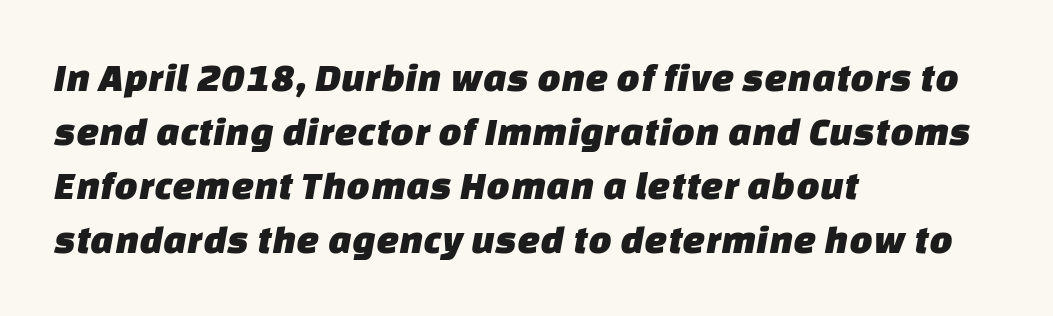
{"serif": "no", "width": "normal", "stroke_contrast": "low", "x_height": "large", "monospaced": "no", "underline": "no", "align": "left", "line_spacing": "normal", "line_spacing_ratio": 1.32, "letter_spacing": "normal", "letter_spacing_em": 0.0, "glyph_px": 41}
